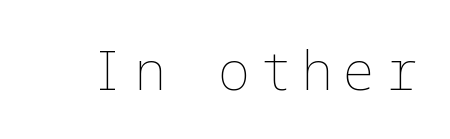
The image shows 53 px thin type, upright; set not underlined; low stroke contrast and a medium x-height.
